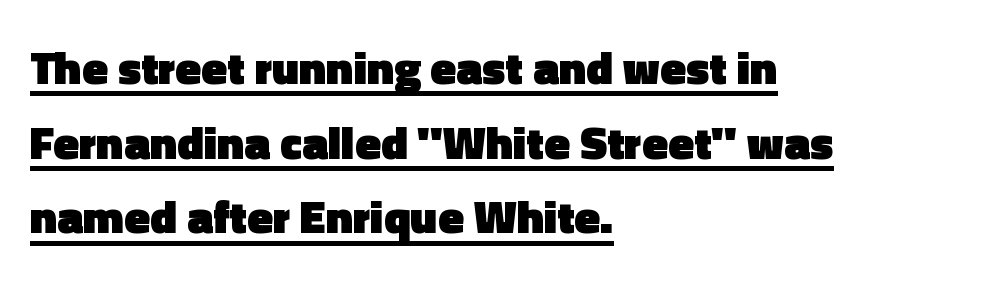
The image shows 47 px heavy sans-serif type, upright; set left-aligned, normal line spacing (1.59x), normal letter spacing, underlined; a medium x-height.
